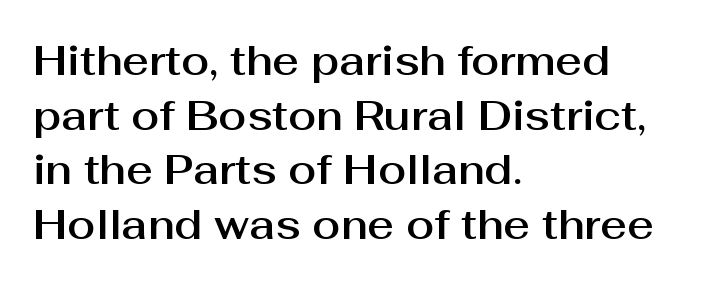
The image shows 41 px sans-serif type, upright; set left-aligned, normal line spacing (1.33x), normal letter spacing, not underlined; medium stroke contrast and a medium x-height.
